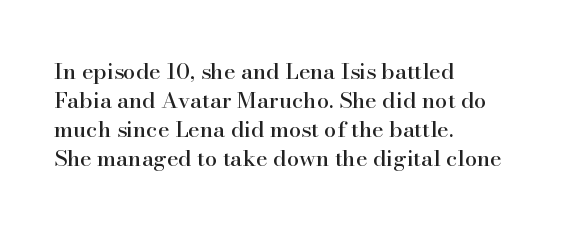
The image shows 22 px text type, upright; set left-aligned, normal line spacing (1.32x), normal letter spacing, not underlined.
